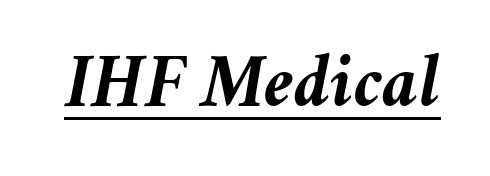
The face used here appears with an underline applied. Proportional: the letters do not fall into vertical columns. You can tell it's italic because the verticals aren't actually vertical. Pretty heavy lettering here — definitely bold.
